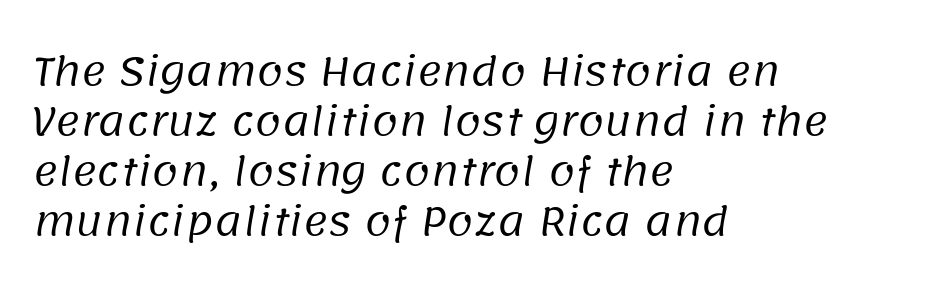
The image shows 38 px regular-weight sans-serif type; set left-aligned, normal line spacing (1.32x), normal letter spacing, not underlined; low stroke contrast and a large x-height.
